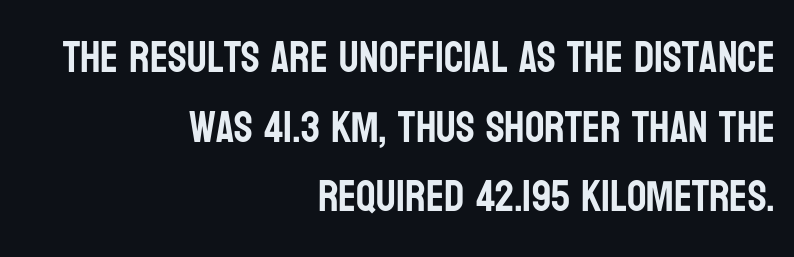
Descenders hang freely into open space. Line ends are locked; line starts wander. Is this a fixed-width face? No — the glyphs have proportional, varying widths. Posture: upright roman. Observe the ordinary spacing: letters are neighbours, not strangers. No feet cap the strokes, marking this as sans-serif type.
